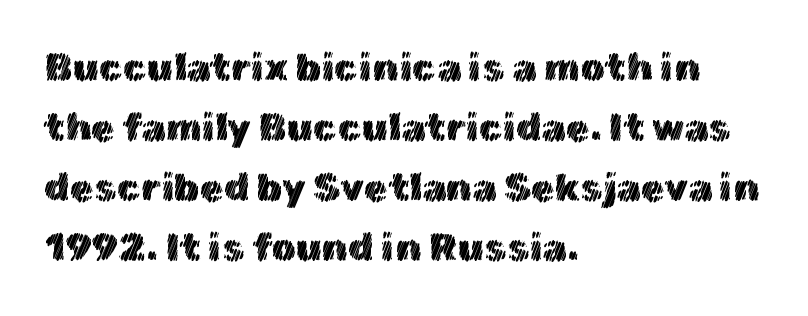
Q: Is the text italic (slanted)? A: No, it is upright.
Q: Is the text underlined? A: No.
Q: How is the paragraph aligned? A: Left-aligned.
Q: Is the spacing between letters normal or unusually wide? A: Normal.
Q: Is the spacing between lines tight, normal or loose? A: Normal.
Q: Width (condensed, normal, or wide)? A: Normal.
Q: x-height? A: Medium.
Q: Monospaced? A: No.
